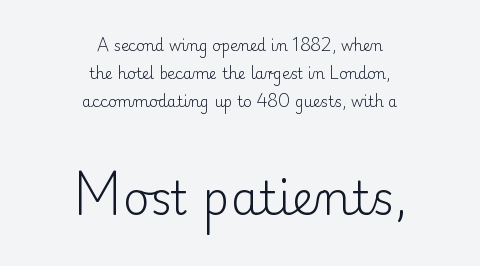
Bigger letters appear in the bottom chunk; the top chunk is reduced. Only glyphs here, with clear space below each row. Is the letter spacing exaggerated? No — it looks like the ordinary default. The lettering holds an erect, upright posture throughout.
